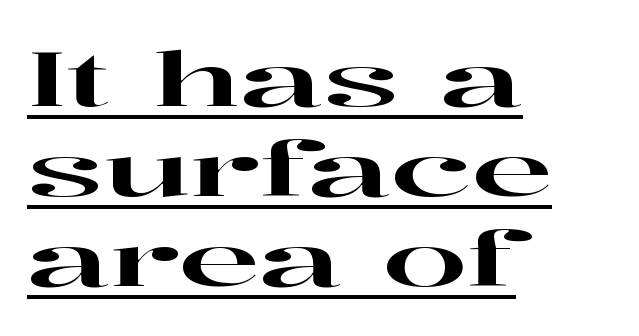
{"serif": "yes", "italic": "no", "width": "wide", "stroke_contrast": "high", "x_height": "medium", "monospaced": "no", "underline": "yes", "align": "left", "line_spacing_ratio": 1.2, "letter_spacing": "normal", "letter_spacing_em": 0.0, "glyph_px": 75}
